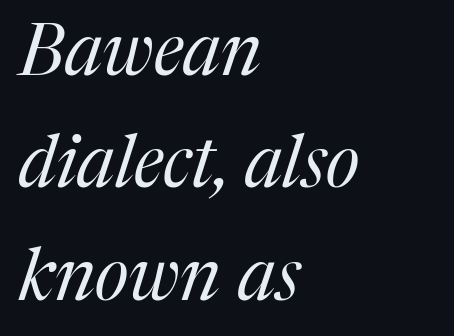
Q: Is the text bold? A: No.
Q: Is the text italic (slanted)? A: Yes, it leans right by about 17 degrees.
Q: Is the typeface a serif or a sans-serif typeface? A: Serif.
Q: Is the text underlined? A: No.
Q: How is the paragraph aligned? A: Left-aligned.
Q: Is the spacing between letters normal or unusually wide? A: Normal.
Q: Is the spacing between lines tight, normal or loose? A: Normal.
Q: Width (condensed, normal, or wide)? A: Normal.
Q: Stroke contrast? A: Medium.
Q: x-height? A: Medium.
Q: Monospaced? A: No.
